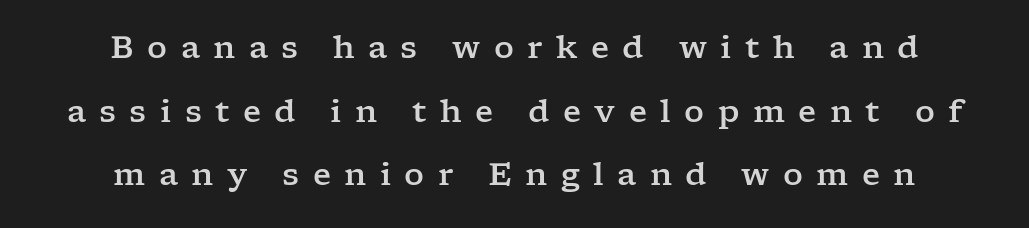
The image shows 31 px wide serif type, upright; set centered, loose line spacing (2.05x), unusually wide letter spacing (+0.43 em), not underlined; low stroke contrast and a medium x-height.
